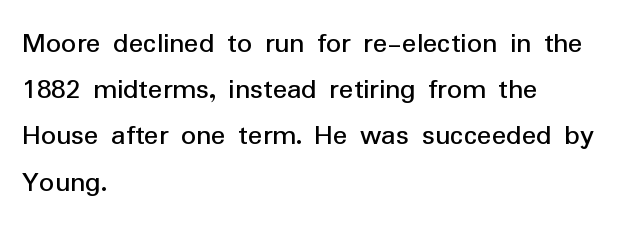
Anything drawn beneath the words? Only blank space. Letters have the restrained weight of plain body copy at most. Letter spacing: default. How would I describe the line gaps? Plain and ordinary. Left-aligned paragraph, ragged on the right.
